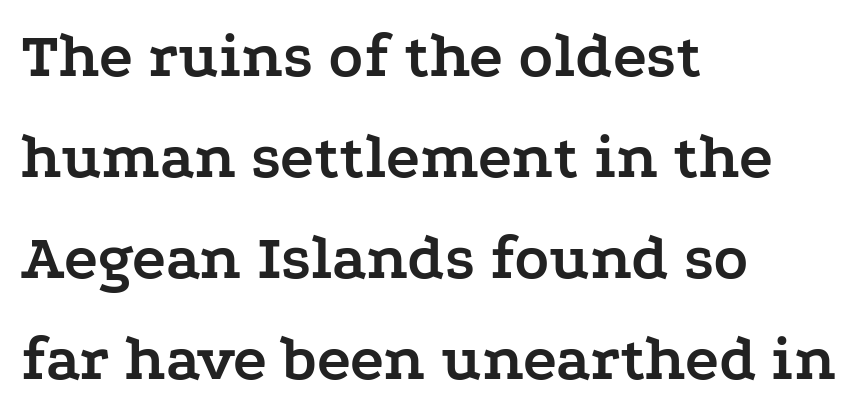
Q: Is the text bold? A: Yes.
Q: Is the text italic (slanted)? A: No, it is upright.
Q: Is the typeface a serif or a sans-serif typeface? A: Serif.
Q: Is the text underlined? A: No.
Q: How is the paragraph aligned? A: Left-aligned.
Q: Is the spacing between letters normal or unusually wide? A: Normal.
Q: Is the spacing between lines tight, normal or loose? A: Normal.
Q: Width (condensed, normal, or wide)? A: Wide.
Q: Stroke contrast? A: Low.
Q: x-height? A: Medium.
Q: Monospaced? A: No.
